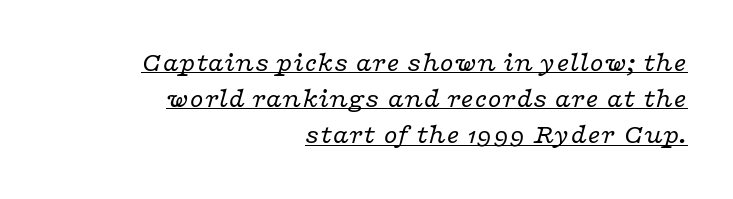
{"serif": "yes", "italic": "yes", "lean": "right", "slant_degrees": 16, "bold": "no", "weight": "regular", "width": "wide", "stroke_contrast": "low", "x_height": "medium", "monospaced": "no", "underline": "yes", "align": "right", "line_spacing": "normal", "line_spacing_ratio": 1.29, "letter_spacing": "normal", "letter_spacing_em": 0.0, "glyph_px": 28}
